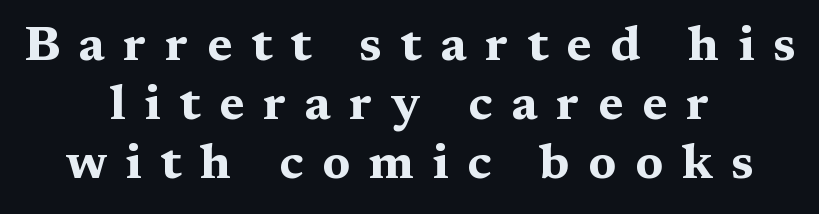
The image shows 49 px bold, wide serif type, upright; set centered, line spacing 1.2x, unusually wide letter spacing (+0.38 em), not underlined; medium stroke contrast and a medium x-height.
